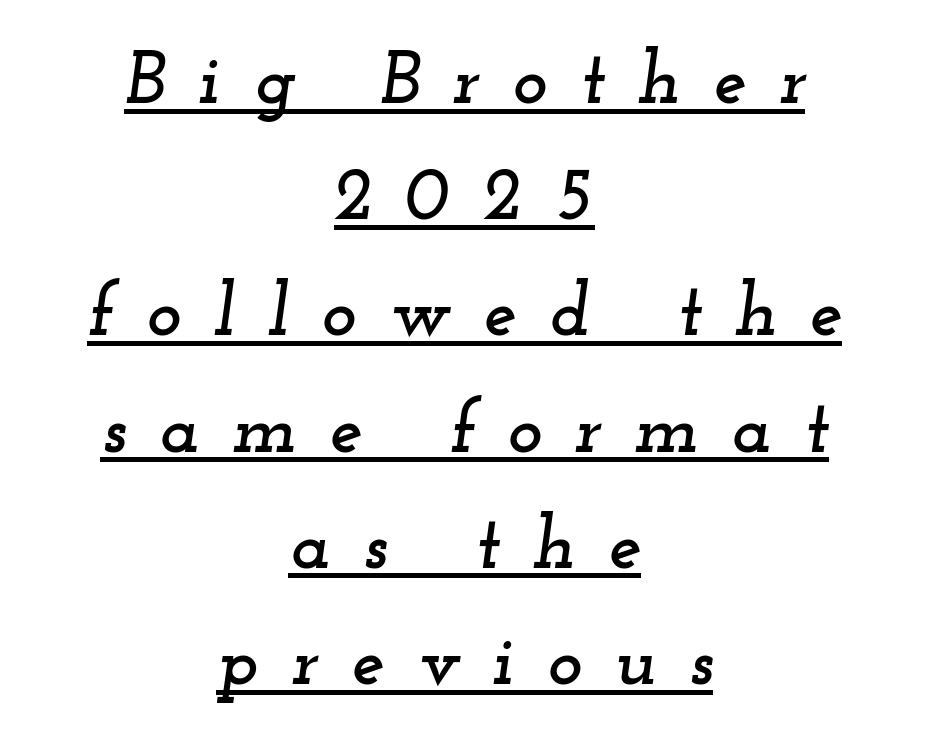
Q: Is the text italic (slanted)? A: Yes, it leans right by about 12 degrees.
Q: Is the typeface a serif or a sans-serif typeface? A: Serif.
Q: Is the text underlined? A: Yes.
Q: How is the paragraph aligned? A: Centered.
Q: Is the spacing between letters normal or unusually wide? A: Unusually wide.
Q: Is the spacing between lines tight, normal or loose? A: Normal.
Q: Width (condensed, normal, or wide)? A: Wide.
Q: Stroke contrast? A: Low.
Q: x-height? A: Small.
Q: Monospaced? A: No.
